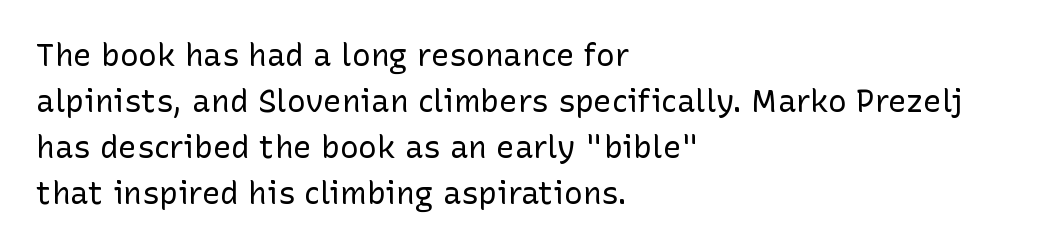
Layout note: lines flush left. The line texture is even and compact thanks to regular tracking. Note: no serifs on the glyphs. A normal amount of white space separates one row of letters from the next. The letters look calm and open, with moderate or lighter stems.
